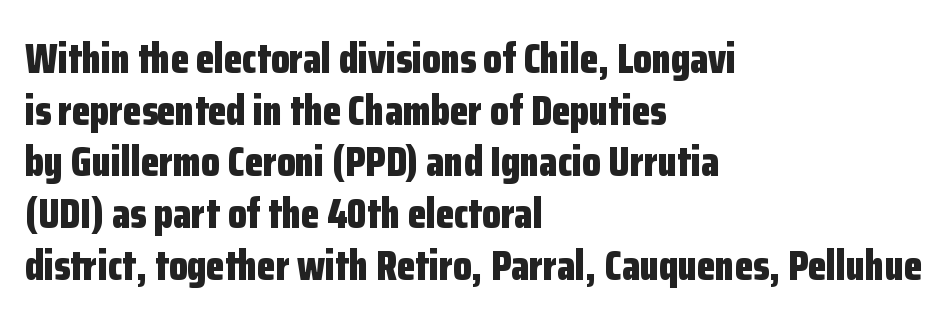
{"serif": "no", "italic": "no", "bold": "yes", "weight": "bold", "width": "condensed", "stroke_contrast": "low", "x_height": "medium", "monospaced": "no", "underline": "no", "align": "left", "line_spacing_ratio": 1.23, "letter_spacing": "normal", "letter_spacing_em": 0.0, "glyph_px": 42}
